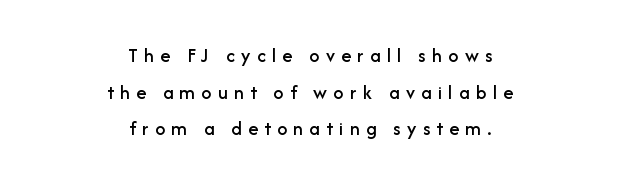
{"italic": "no", "underline": "no", "align": "center", "line_spacing_ratio": 1.83, "letter_spacing": "wide", "letter_spacing_em": 0.32, "glyph_px": 20}
